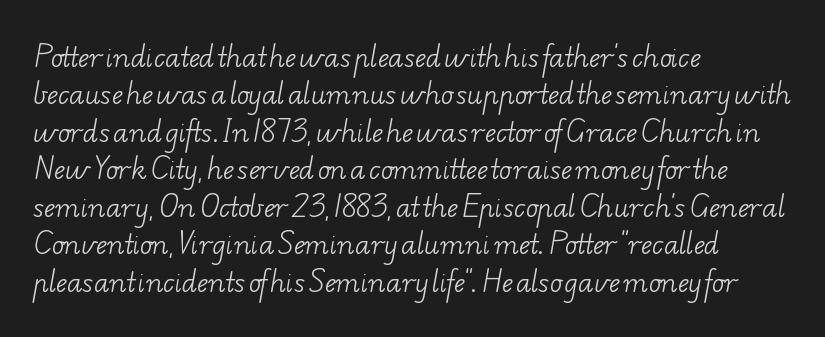
Is the letter spacing exaggerated? No — it looks like the ordinary default. Horizontal bands of white between lines are of average thickness. Underline: absent. Nothing heavy about these letters — not bold at all. The paragraph has a hard left edge and a soft right edge.
